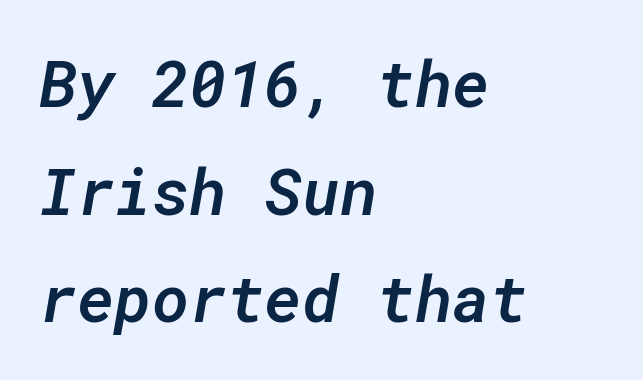
{"italic": "yes", "lean": "right", "slant_degrees": 10, "bold": "semi", "weight": "semibold", "width": "normal", "stroke_contrast": "low", "x_height": "medium", "monospaced": "yes", "underline": "no", "align": "left", "line_spacing": "normal", "line_spacing_ratio": 1.68, "letter_spacing": "normal", "letter_spacing_em": 0.0, "glyph_px": 64}
